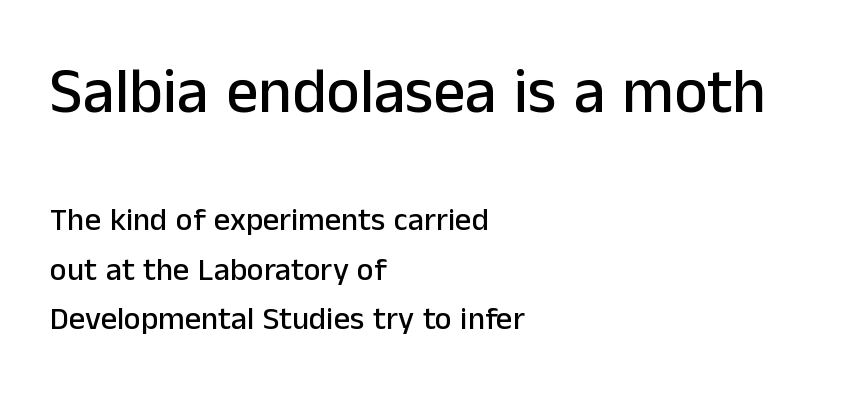
Between these two stacked blocks, the higher one wins on size. Default kerning and tracking; the words read as compact shapes. The lines are quadded left. Varying glyph widths throughout — classic text-font behaviour. Font category for this specimen: sans-serif.
